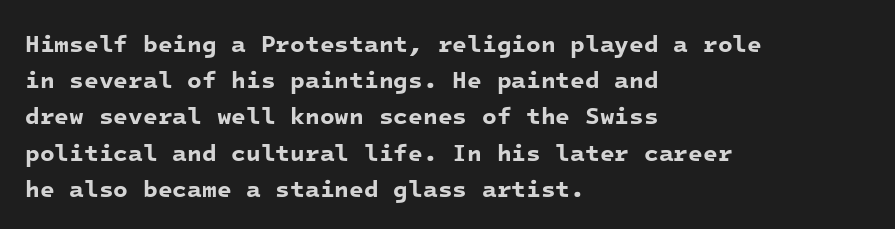
Q: Is the text bold? A: Yes.
Q: Is the text underlined? A: No.
Q: How is the paragraph aligned? A: Left-aligned.
Q: Is the spacing between letters normal or unusually wide? A: Normal.
Q: Is the spacing between lines tight, normal or loose? A: Normal.
